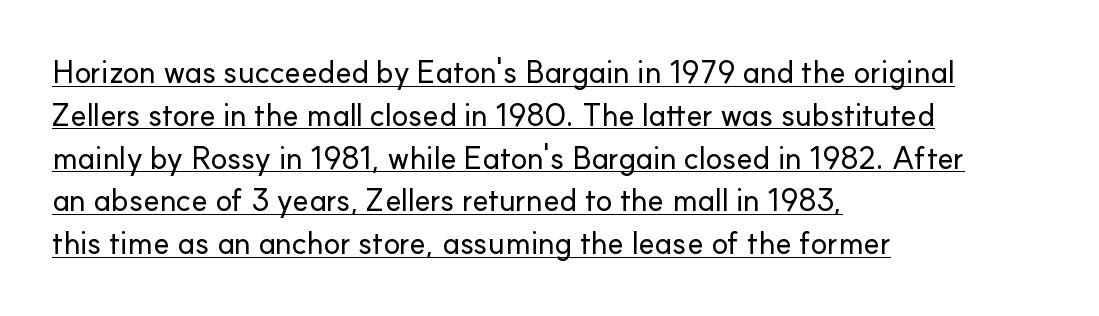
The image shows 31 px sans-serif type, upright; set left-aligned, normal line spacing (1.38x), normal letter spacing, underlined; low stroke contrast and a small x-height.
